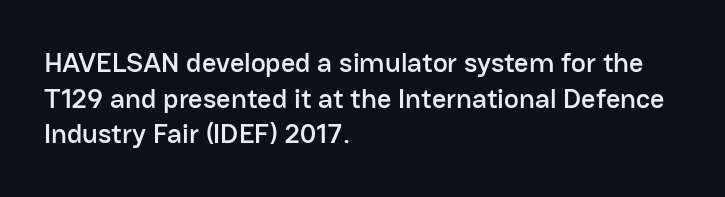
If you drew a ruler down the left edge, every line would touch it. Proportional: the letters do not fall into vertical columns. Characters follow at the spacing the type designer built in. If you measured baseline to baseline, you'd find a middling distance. Grotesque or geometric, the face here clearly has no serifs.
